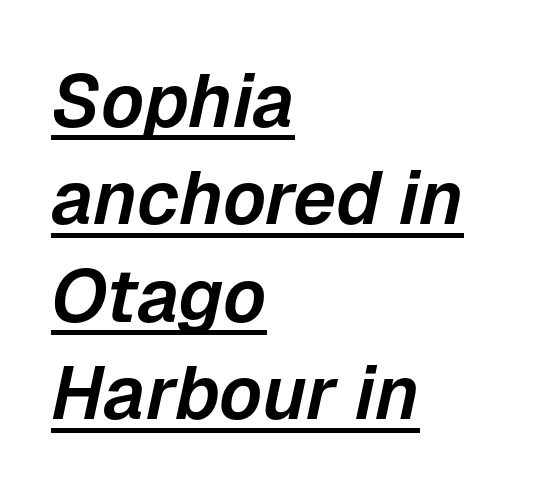
{"italic": "yes", "lean": "right", "slant_degrees": 12, "width": "normal", "stroke_contrast": "low", "x_height": "medium", "monospaced": "no", "underline": "yes", "align": "left", "line_spacing": "normal", "line_spacing_ratio": 1.3, "letter_spacing": "normal", "letter_spacing_em": 0.0, "glyph_px": 75}
